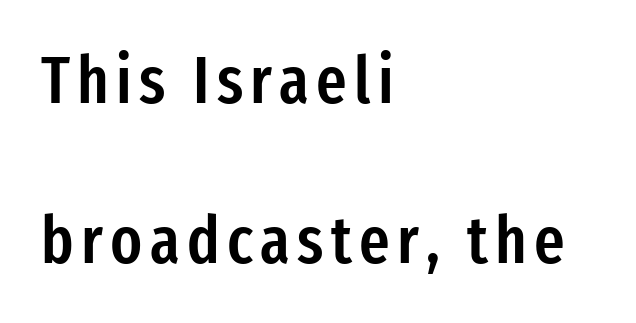
{"serif": "no", "italic": "no", "bold": "semi", "weight": "semibold", "width": "condensed", "stroke_contrast": "low", "x_height": "medium", "monospaced": "no", "underline": "no", "align": "left", "line_spacing": "loose", "line_spacing_ratio": 2.43, "glyph_px": 66}
